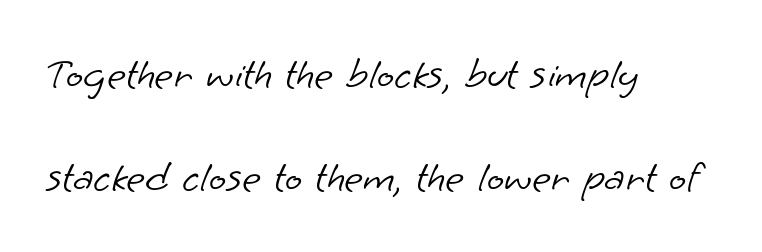
{"serif": "no", "bold": "no", "weight": "light", "width": "normal", "stroke_contrast": "low", "x_height": "small", "monospaced": "no", "underline": "no", "align": "left", "line_spacing": "loose", "line_spacing_ratio": 2.29, "letter_spacing": "normal", "letter_spacing_em": 0.0, "glyph_px": 45}
